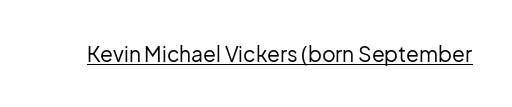
The image shows 21 px text type, upright; set normal letter spacing, underlined.
